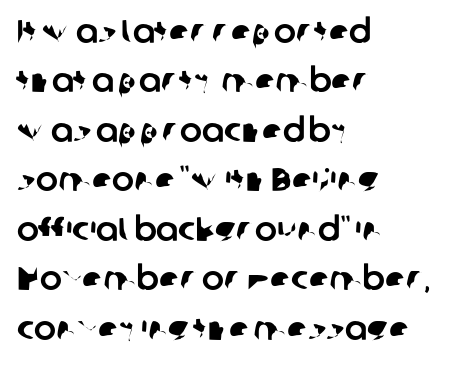
The image shows 33 px sans-serif type; set left-aligned, normal line spacing (1.5x), normal letter spacing, not underlined; low stroke contrast and a medium x-height.
